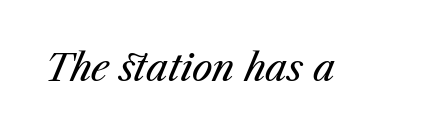
The image shows 37 px regular-weight type, italic (leaning right); set normal letter spacing, not underlined; medium stroke contrast and a medium x-height.
